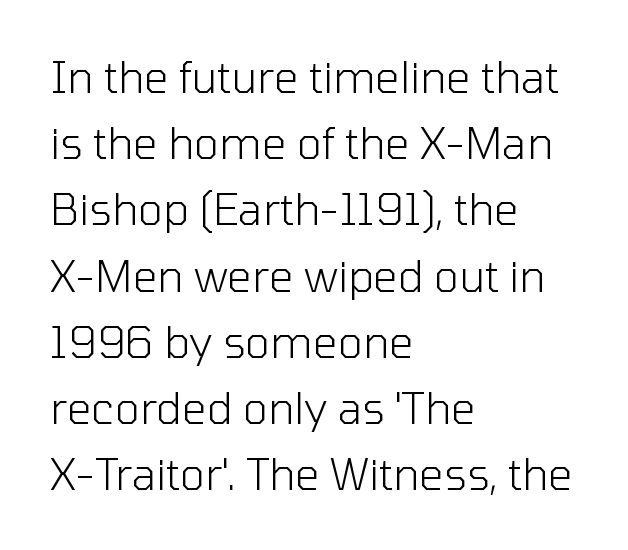
Nope, no serifs anywhere on these letters. The face used here is proportionally spaced, like ordinary book or web type. The block of text has a typical density, with ordinary space between rows. Weight: regular or lighter.
